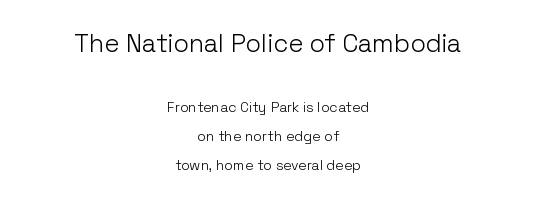
{"italic": "no", "bold": "no", "underline": "no", "align": "center", "line_spacing": "loose", "line_spacing_ratio": 2.05, "letter_spacing": "normal", "letter_spacing_em": 0.0, "larger_block": "first", "size_ratio": 1.79, "glyph_px": 25}
